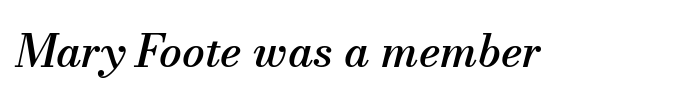
Q: Is the text italic (slanted)? A: Yes, it leans right by about 13 degrees.
Q: Is the typeface a serif or a sans-serif typeface? A: Serif.
Q: Is the text underlined? A: No.
Q: Is the spacing between letters normal or unusually wide? A: Normal.
Q: Width (condensed, normal, or wide)? A: Normal.
Q: Stroke contrast? A: Medium.
Q: x-height? A: Small.
Q: Monospaced? A: No.
